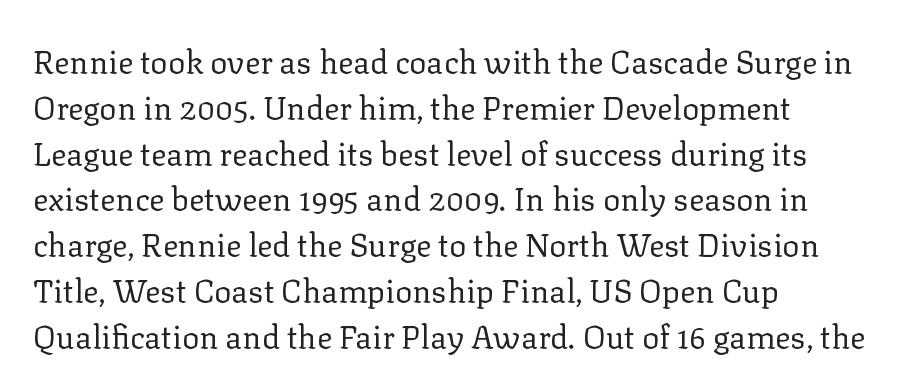
The image shows 32 px regular-weight serif type, upright; set left-aligned, normal line spacing (1.43x), normal letter spacing, not underlined; low stroke contrast and a medium x-height.
